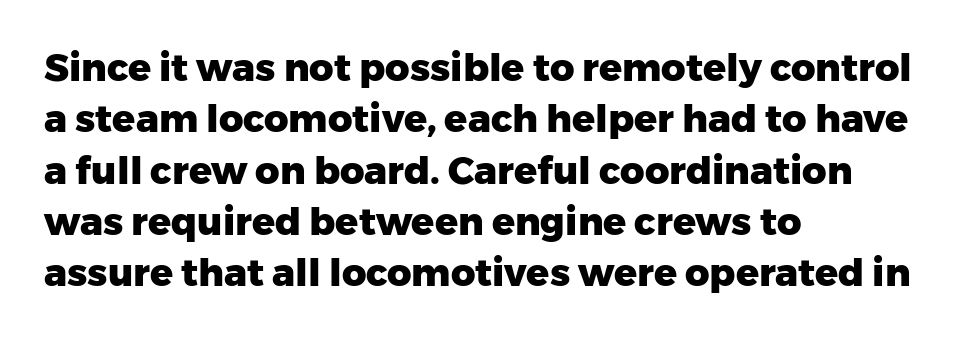
Q: Is the text bold? A: Yes.
Q: Is the text italic (slanted)? A: No, it is upright.
Q: Is the typeface a serif or a sans-serif typeface? A: Sans-serif.
Q: Is the text underlined? A: No.
Q: How is the paragraph aligned? A: Left-aligned.
Q: Is the spacing between letters normal or unusually wide? A: Normal.
Q: Is the spacing between lines tight, normal or loose? A: Normal.
Q: Width (condensed, normal, or wide)? A: Normal.
Q: Stroke contrast? A: Low.
Q: x-height? A: Medium.
Q: Monospaced? A: No.
